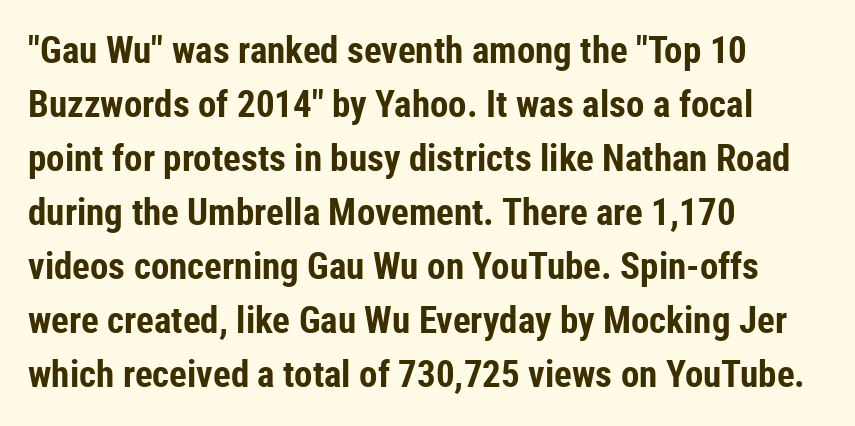
The image shows 37 px bold, condensed sans-serif type, upright; set left-aligned, normal line spacing (1.46x), normal letter spacing, not underlined; low stroke contrast and a medium x-height.
